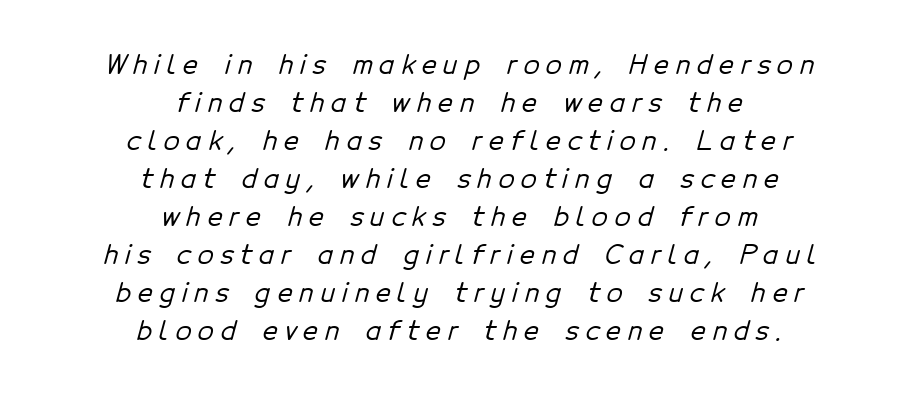
{"underline": "no", "align": "center", "line_spacing": "normal", "line_spacing_ratio": 1.46, "letter_spacing": "wide", "letter_spacing_em": 0.26, "glyph_px": 26}
